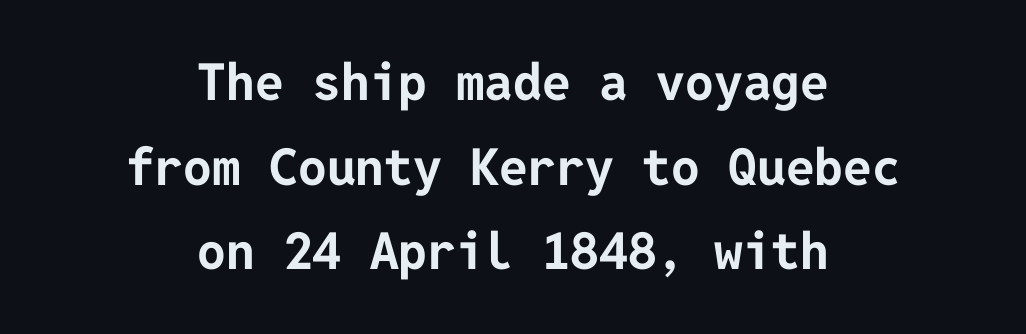
The image shows 51 px bold sans-serif type, upright; set centered, normal line spacing (1.66x), normal letter spacing, not underlined; low stroke contrast and a medium x-height.
